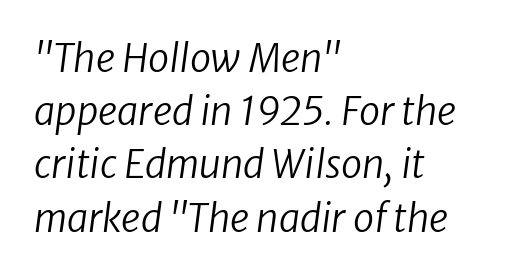
The image shows 38 px regular-weight sans-serif type; set left-aligned, normal line spacing (1.4x), normal letter spacing, not underlined; low stroke contrast and a medium x-height.
